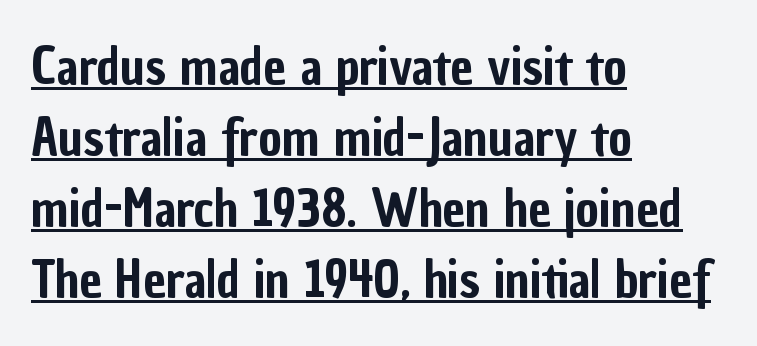
The image shows 51 px condensed sans-serif type, upright; set left-aligned, normal line spacing (1.39x), normal letter spacing, underlined; low stroke contrast and a medium x-height.
